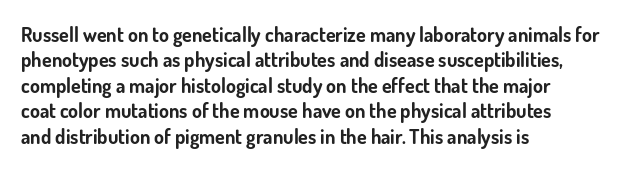
Characters follow at the spacing the type designer built in. What's the leading like? Ordinary, nothing unusual. Horizontal alignment here is leftward, the default for most running prose. The words here are not underlined. The typesetting leans heavy: a genuine bold.
